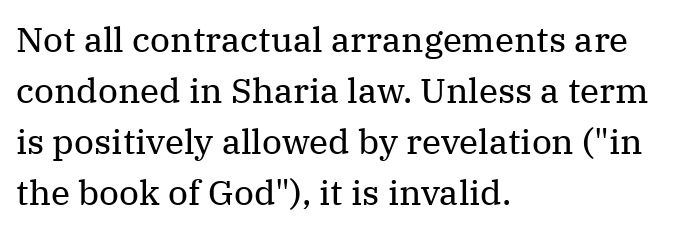
The type family on display is of the serif kind. The horizontal fit of the characters is conventional and even. Nobody drew a line under any word here. Each line starts at the same left margin while the right side varies. Vertical stems look standard width or narrower in stroke.
